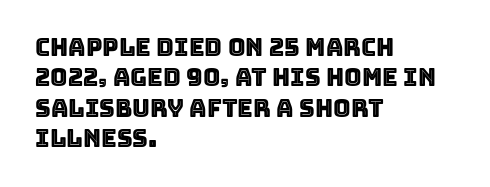
{"italic": "no", "underline": "no", "align": "left", "line_spacing": "normal", "line_spacing_ratio": 1.27, "letter_spacing": "normal", "letter_spacing_em": 0.0, "glyph_px": 24}
